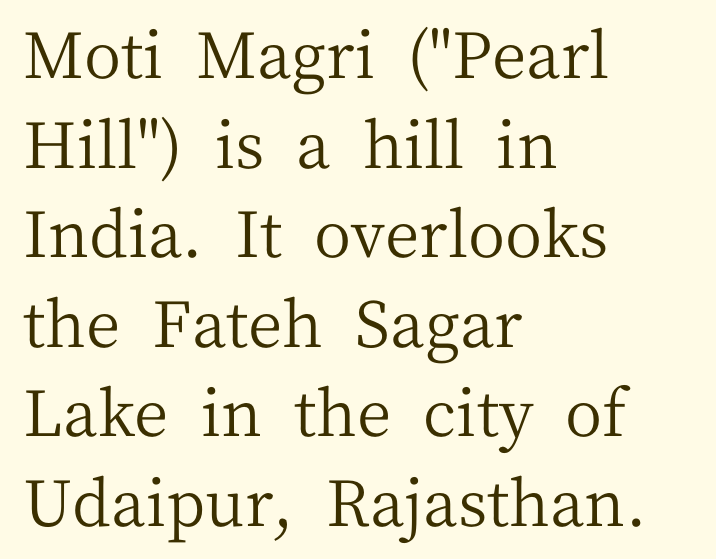
The image shows 64 px regular-weight serif type, upright; set left-aligned, normal line spacing (1.4x), normal letter spacing, not underlined; medium stroke contrast and a medium x-height.
